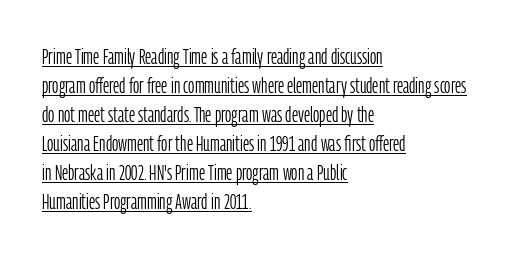
{"italic": "no", "bold": "no", "underline": "yes", "align": "left", "line_spacing": "normal", "line_spacing_ratio": 1.32, "letter_spacing": "normal", "letter_spacing_em": 0.0, "glyph_px": 22}
